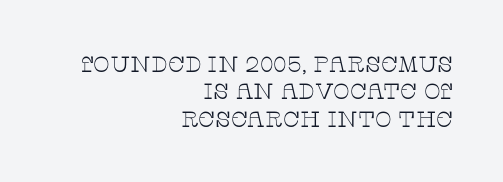
{"italic": "no", "bold": "no", "underline": "no", "align": "right", "line_spacing_ratio": 1.24, "letter_spacing": "normal", "letter_spacing_em": 0.0, "glyph_px": 22}
